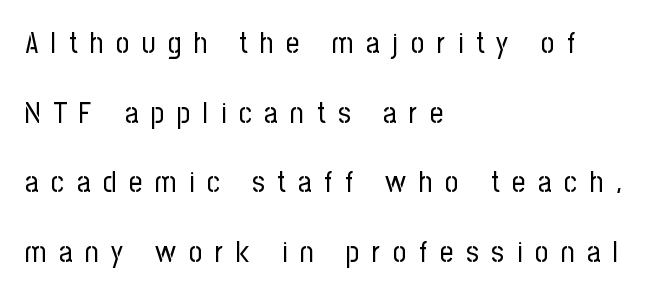
The image shows 29 px regular-weight, condensed sans-serif type, upright; set left-aligned, loose line spacing (2.4x), unusually wide letter spacing (+0.44 em), not underlined; low stroke contrast and a medium x-height.
